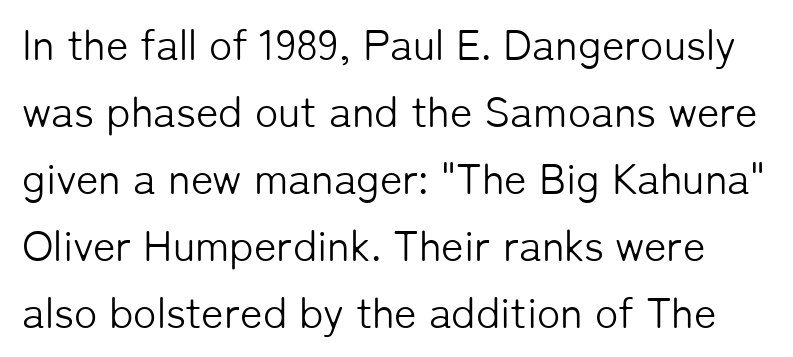
{"serif": "no", "italic": "no", "bold": "no", "weight": "light", "width": "normal", "stroke_contrast": "low", "x_height": "medium", "monospaced": "no", "underline": "no", "line_spacing": "normal", "line_spacing_ratio": 1.56, "letter_spacing": "normal", "letter_spacing_em": 0.0, "glyph_px": 43}
